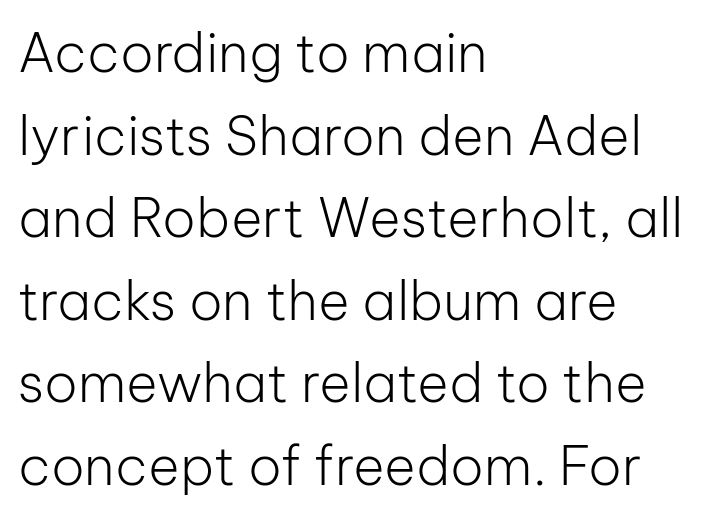
The image shows 54 px light sans-serif type, upright; set left-aligned, normal line spacing (1.53x), normal letter spacing, not underlined; low stroke contrast and a medium x-height.
